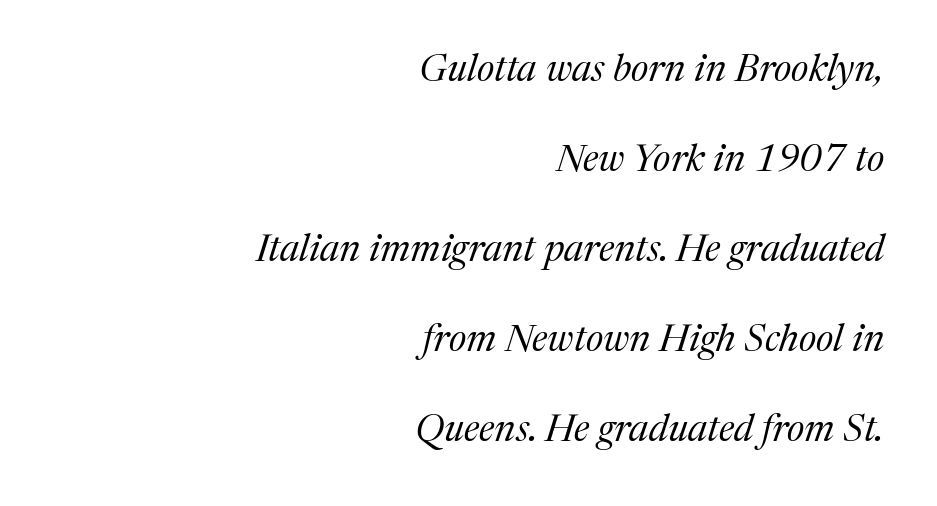
This reads as an unemphasized weight, regular at the heaviest. The lines are spread far apart with generous leading. Nobody drew a line under any word here. The glyphs look as if they've been sheared to an angle. The glyphs in this specimen are seriffed.
